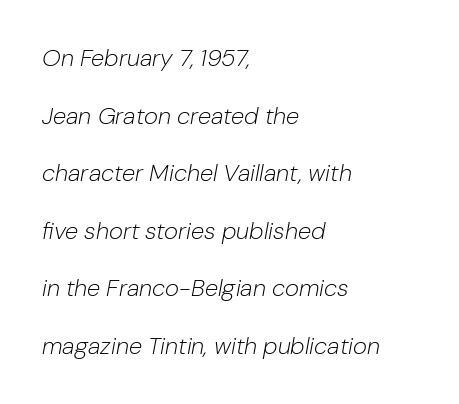
{"italic": "yes", "lean": "right", "slant_degrees": 10, "bold": "no", "underline": "no", "align": "left", "line_spacing": "loose", "line_spacing_ratio": 2.4, "letter_spacing": "normal", "letter_spacing_em": 0.0, "glyph_px": 24}
